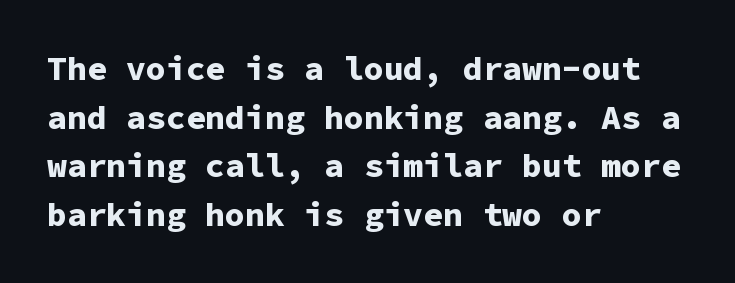
Q: Is the text bold? A: Yes.
Q: Is the text italic (slanted)? A: No, it is upright.
Q: Is the typeface a serif or a sans-serif typeface? A: Sans-serif.
Q: Is the text underlined? A: No.
Q: How is the paragraph aligned? A: Left-aligned.
Q: Is the spacing between letters normal or unusually wide? A: Normal.
Q: Is the spacing between lines tight, normal or loose? A: Normal.
Q: Width (condensed, normal, or wide)? A: Normal.
Q: Stroke contrast? A: Low.
Q: x-height? A: Medium.
Q: Monospaced? A: Yes.
